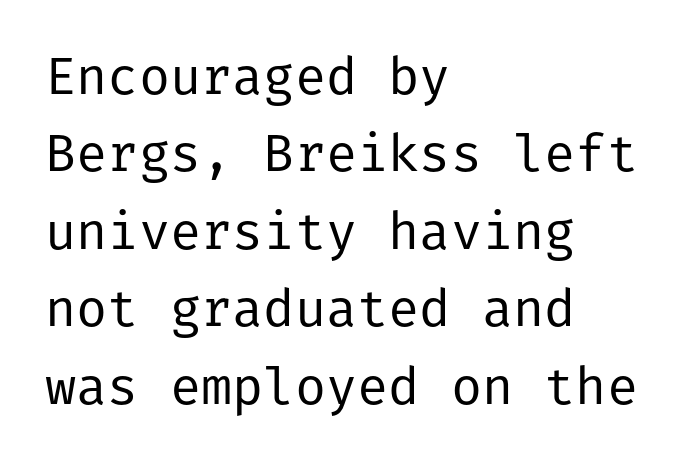
{"serif": "no", "italic": "no", "bold": "no", "weight": "regular", "width": "normal", "stroke_contrast": "low", "x_height": "medium", "underline": "no", "align": "left", "line_spacing": "normal", "line_spacing_ratio": 1.49, "letter_spacing": "normal", "letter_spacing_em": 0.0, "glyph_px": 52}
